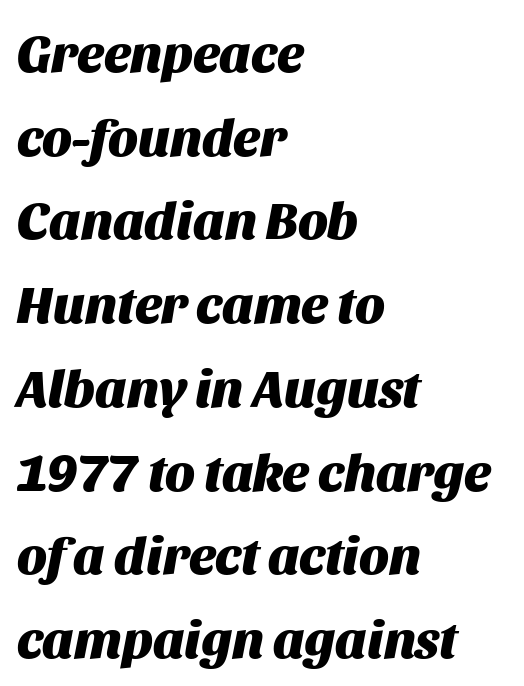
Q: Is the text bold? A: Yes.
Q: Is the text italic (slanted)? A: Yes, it leans right by about 11 degrees.
Q: Is the text underlined? A: No.
Q: How is the paragraph aligned? A: Left-aligned.
Q: Is the spacing between letters normal or unusually wide? A: Normal.
Q: Is the spacing between lines tight, normal or loose? A: Normal.
Q: Width (condensed, normal, or wide)? A: Normal.
Q: Stroke contrast? A: Medium.
Q: x-height? A: Large.
Q: Monospaced? A: No.
